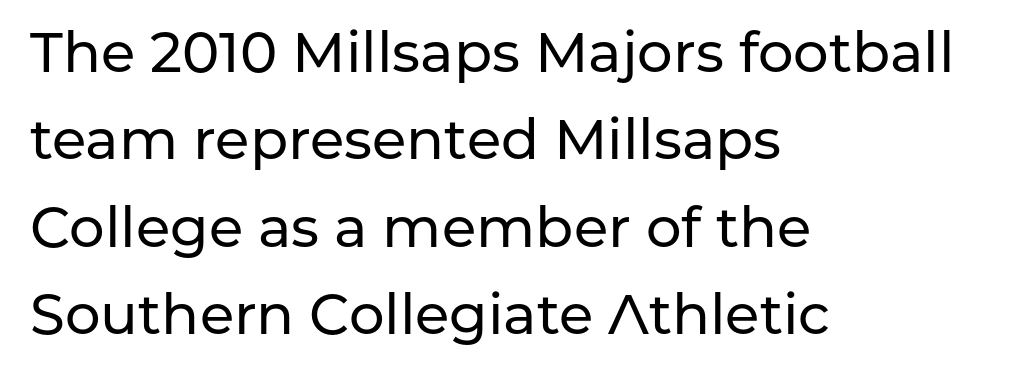
The image shows 56 px sans-serif type, upright; set left-aligned, normal line spacing (1.56x), normal letter spacing, not underlined; low stroke contrast and a medium x-height.
